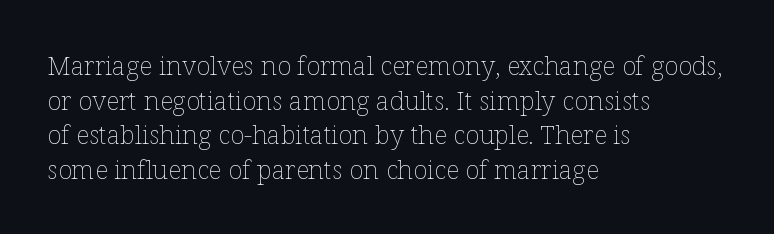
The image shows 26 px text type, upright; set left-aligned, normal line spacing (1.33x), normal letter spacing, not underlined.
